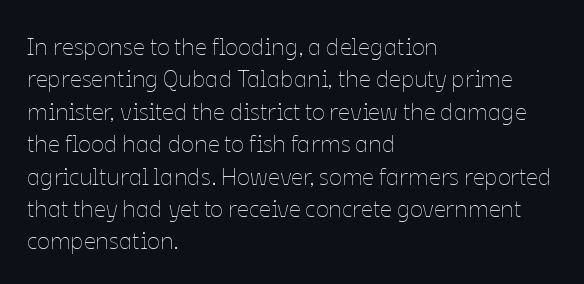
Q: Is the text bold? A: No.
Q: Is the text italic (slanted)? A: No, it is upright.
Q: Is the text underlined? A: No.
Q: How is the paragraph aligned? A: Left-aligned.
Q: Is the spacing between letters normal or unusually wide? A: Normal.
Q: Is the spacing between lines tight, normal or loose? A: Normal.
